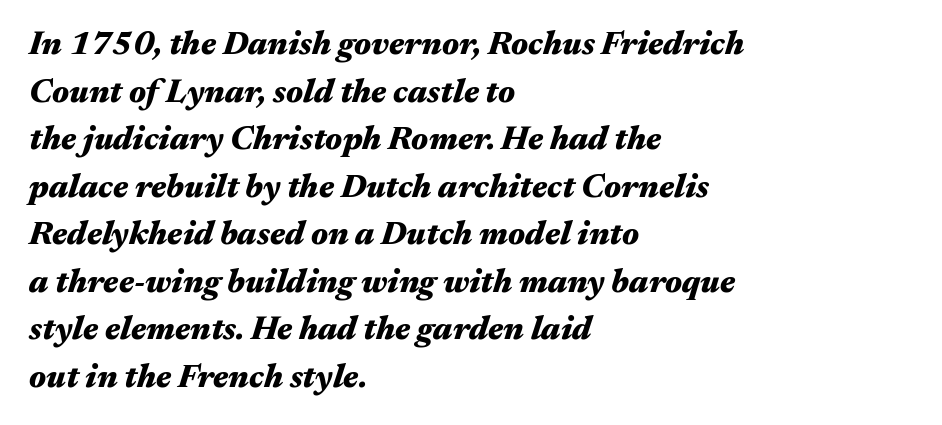
Q: Is the text bold? A: Yes.
Q: Is the text italic (slanted)? A: Yes, it leans right by about 17 degrees.
Q: Is the text underlined? A: No.
Q: How is the paragraph aligned? A: Left-aligned.
Q: Is the spacing between letters normal or unusually wide? A: Normal.
Q: Is the spacing between lines tight, normal or loose? A: Normal.
Q: Width (condensed, normal, or wide)? A: Wide.
Q: Stroke contrast? A: Medium.
Q: x-height? A: Medium.
Q: Monospaced? A: No.
